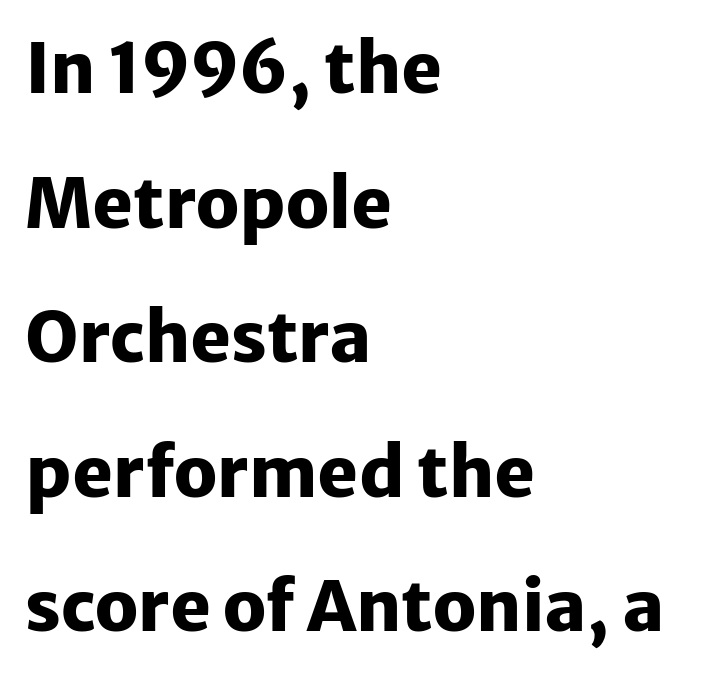
Q: Is the text bold? A: Yes.
Q: Is the text italic (slanted)? A: No, it is upright.
Q: Is the typeface a serif or a sans-serif typeface? A: Sans-serif.
Q: Is the text underlined? A: No.
Q: How is the paragraph aligned? A: Left-aligned.
Q: Is the spacing between letters normal or unusually wide? A: Normal.
Q: Is the spacing between lines tight, normal or loose? A: Loose.
Q: Width (condensed, normal, or wide)? A: Normal.
Q: Stroke contrast? A: Low.
Q: x-height? A: Medium.
Q: Monospaced? A: No.
